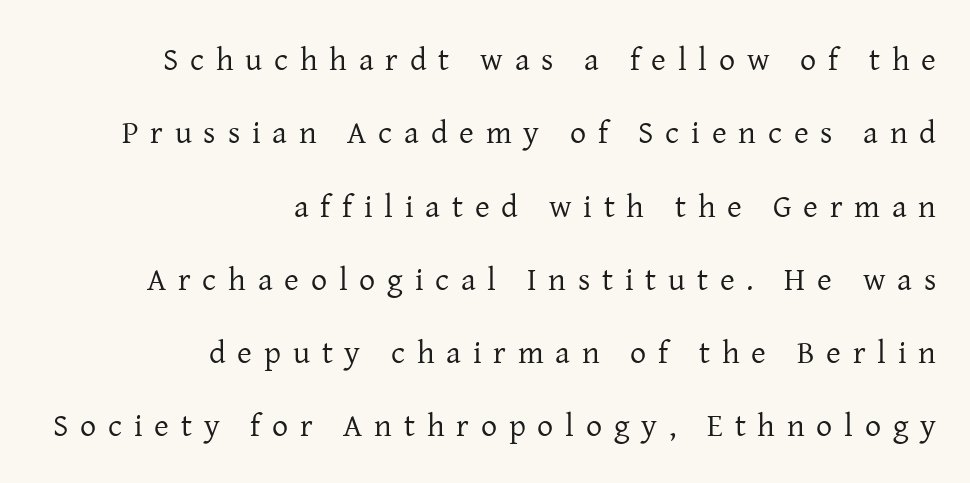
The image shows 32 px regular-weight serif type, upright; set right-aligned, loose line spacing (2.29x), unusually wide letter spacing (+0.37 em), not underlined; low stroke contrast and a medium x-height.
